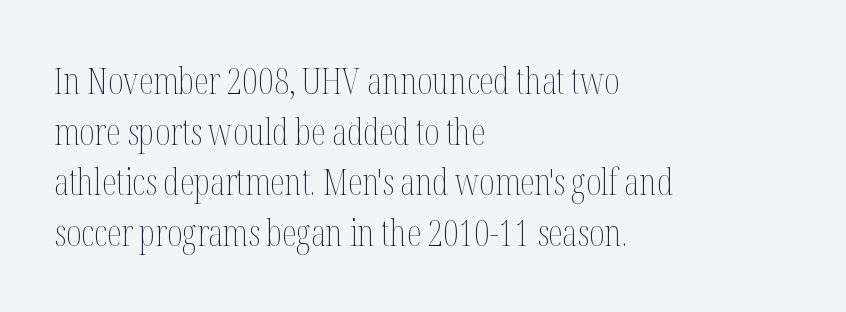
{"italic": "no", "bold": "no", "weight": "thin", "width": "condensed", "stroke_contrast": "medium", "x_height": "medium", "monospaced": "no", "underline": "no", "align": "left", "line_spacing": "normal", "line_spacing_ratio": 1.37, "letter_spacing": "normal", "letter_spacing_em": 0.0, "glyph_px": 37}
